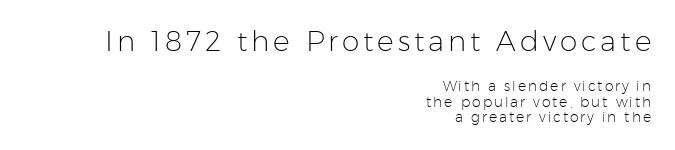
The image shows 28 px light sans-serif type, upright; set right-aligned, tight line spacing (1.1x), not underlined; the first (top) block is 2.0x larger; low stroke contrast and a medium x-height.
